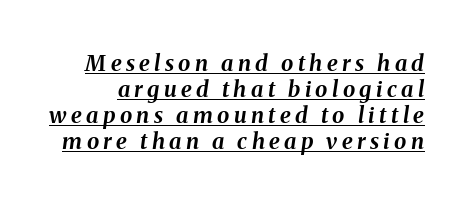
Q: Is the text bold? A: Yes.
Q: Is the text italic (slanted)? A: Yes, it leans right by about 8 degrees.
Q: Is the text underlined? A: Yes.
Q: Is the spacing between letters normal or unusually wide? A: Unusually wide.
